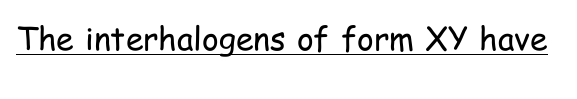
Q: Is the text bold? A: No.
Q: Is the text italic (slanted)? A: No, it is upright.
Q: Is the typeface a serif or a sans-serif typeface? A: Sans-serif.
Q: Is the text underlined? A: Yes.
Q: Is the spacing between letters normal or unusually wide? A: Normal.
Q: Width (condensed, normal, or wide)? A: Condensed.
Q: Stroke contrast? A: Low.
Q: x-height? A: Medium.
Q: Monospaced? A: No.
